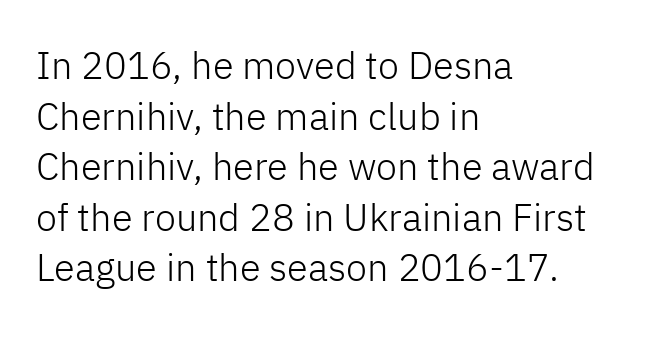
Posture: straight, roman, zero tilt. There is no visible air inserted between adjacent glyphs. One-word summary of the alignment: left. Successive baselines arrive at the customary interval. Look at the bottom of the vertical strokes: they stop flat, with no serifs. The words here are not underlined.
